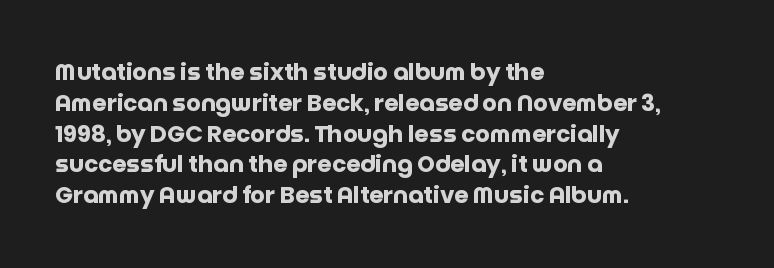
It's the straight-up-and-down kind of type. Descender tails drop into unmarked territory. Weight check: bold — yes, fully. Line beginnings align vertically; line endings do not.
